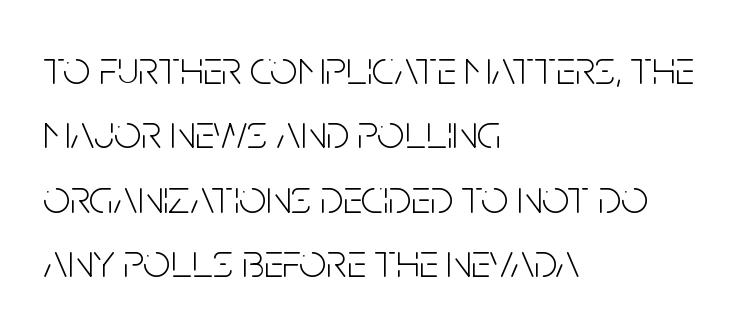
Q: Is the text bold? A: No.
Q: Is the text italic (slanted)? A: No, it is upright.
Q: Is the typeface a serif or a sans-serif typeface? A: Sans-serif.
Q: Is the text underlined? A: No.
Q: How is the paragraph aligned? A: Left-aligned.
Q: Is the spacing between letters normal or unusually wide? A: Normal.
Q: Is the spacing between lines tight, normal or loose? A: Normal.
Q: Width (condensed, normal, or wide)? A: Condensed.
Q: Stroke contrast? A: Low.
Q: x-height? A: Large.
Q: Monospaced? A: No.
